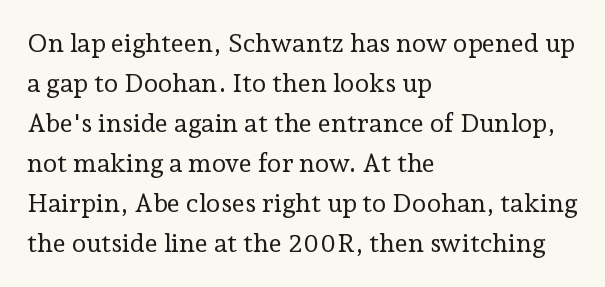
The image shows 26 px text type, upright; set left-aligned, normal line spacing (1.54x), normal letter spacing, not underlined.
